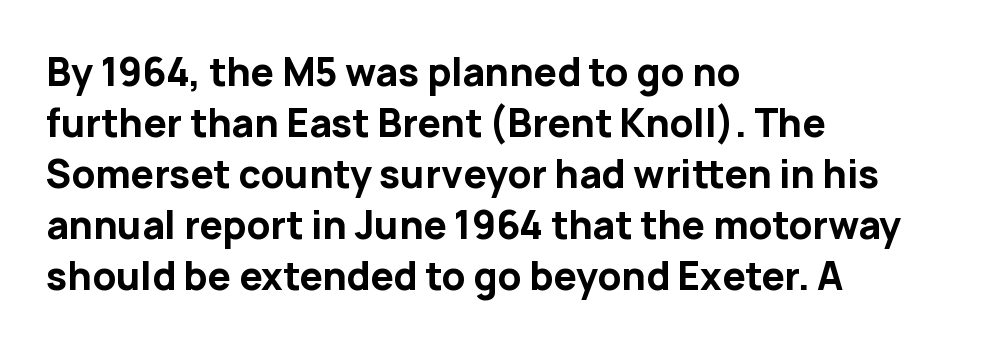
The image shows 37 px bold sans-serif type, upright; set left-aligned, normal line spacing (1.38x), normal letter spacing, not underlined; low stroke contrast and a medium x-height.
